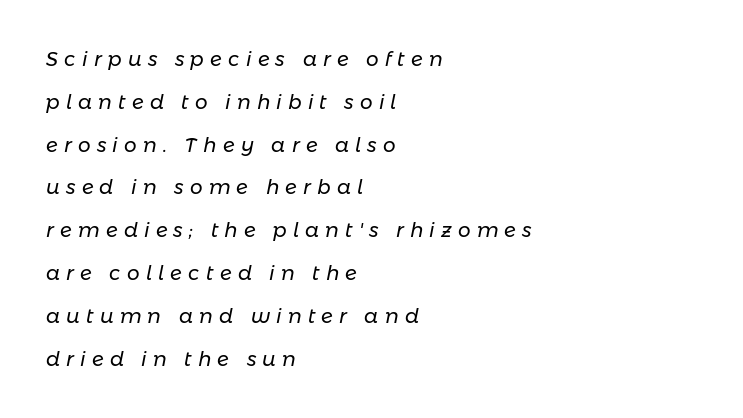
Q: Is the text bold? A: No.
Q: Is the text italic (slanted)? A: Yes, it leans right by about 11 degrees.
Q: Is the text underlined? A: No.
Q: How is the paragraph aligned? A: Left-aligned.
Q: Is the spacing between letters normal or unusually wide? A: Unusually wide.
Q: Is the spacing between lines tight, normal or loose? A: Loose.
